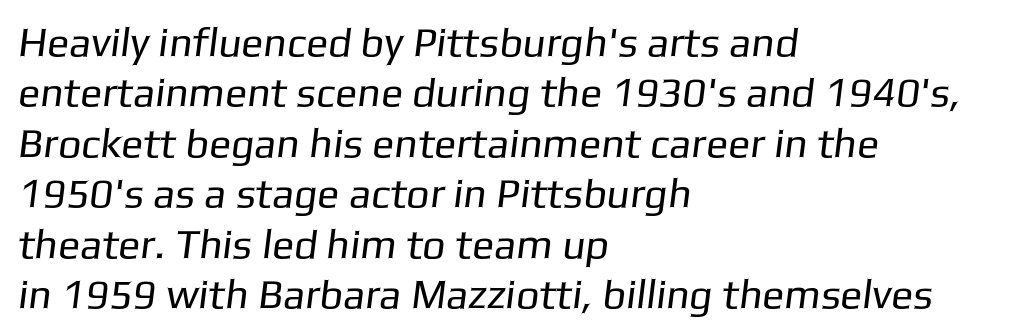
You can tell from the bare stems that sans-serif type was used. Honestly, there is no underline to notice here at all. Casual observation: everything's shoved over to the left. Observe the ordinary spacing: letters are neighbours, not strangers. This sample has the flowing, uneven cadence of proportional lettering.
